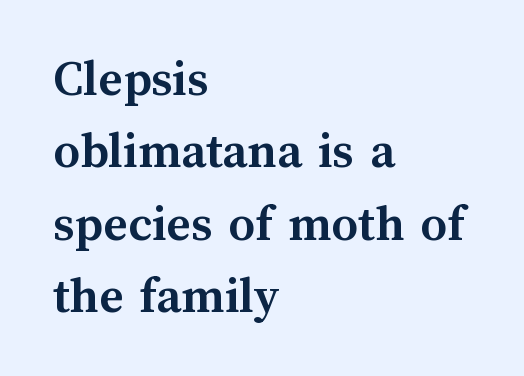
Compared with an ordinary text face, these strokes are far heavier — a full bold. You could not count columns in this text — the font is proportionally spaced. All the whitespace from short lines collects on the right. Leading: standard.
